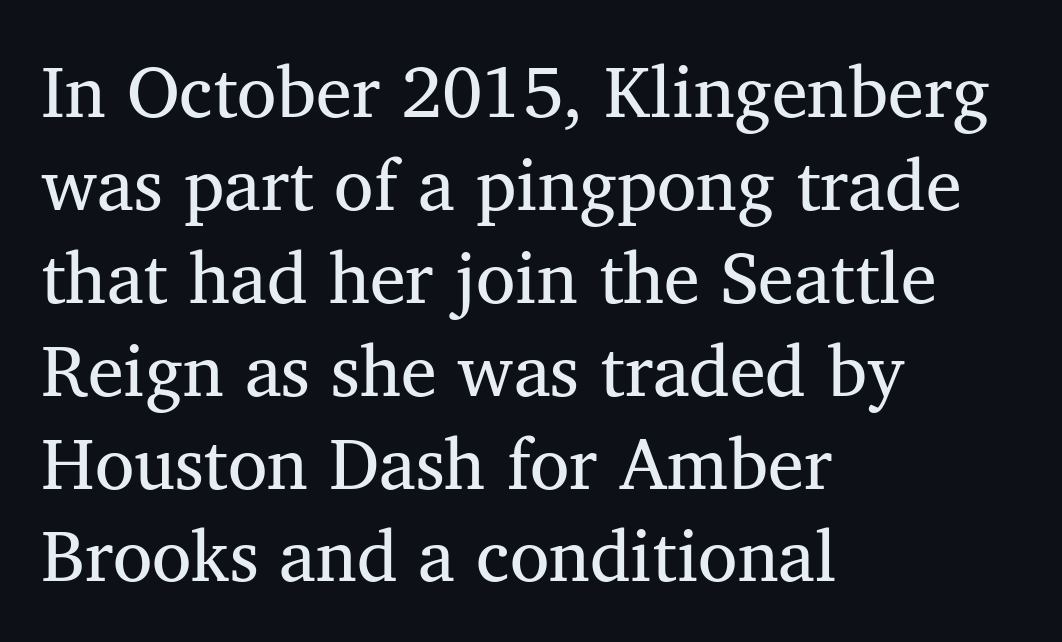
The image shows 72 px regular-weight serif type, upright; set left-aligned, normal line spacing (1.29x), normal letter spacing, not underlined; medium stroke contrast and a medium x-height.
